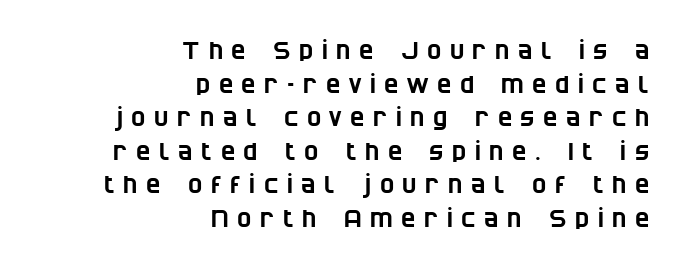
{"underline": "no", "align": "right", "line_spacing": "normal", "line_spacing_ratio": 1.4, "letter_spacing": "wide", "letter_spacing_em": 0.36, "glyph_px": 24}
